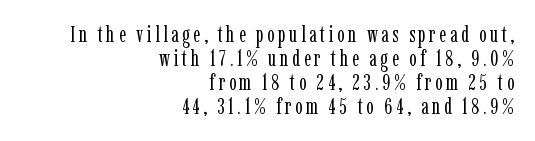
{"italic": "no", "bold": "no", "underline": "no", "align": "right", "line_spacing": "tight", "line_spacing_ratio": 1.09, "glyph_px": 22}
